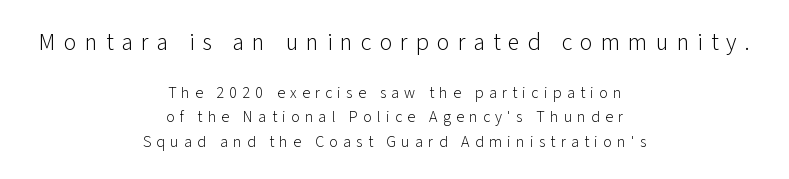
Caption: expanded tracking, letters set apart. The typesetter chose a symmetrical, centered arrangement here. Top chunk: large. Bottom chunk: small. Summary of weight: not heavy and not bold. Each row of text sits above clean, open space.
